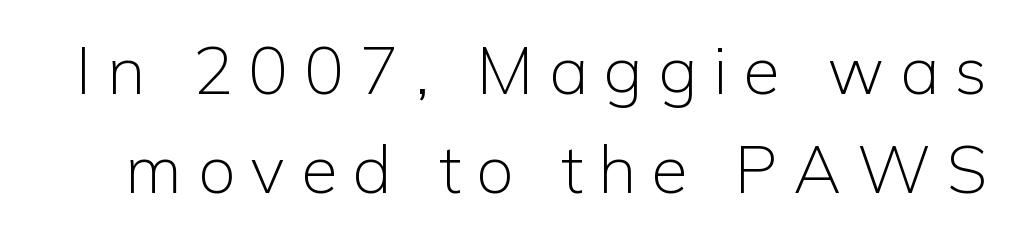
Do the letters lean? They stand straight. Has an underline been added? It has not. Each letter's strokes conclude bluntly, with no projecting serifs. Look at the tracking — it's clearly loosened, letters drifting apart. Is this a fixed-width face? No — the glyphs have proportional, varying widths.
